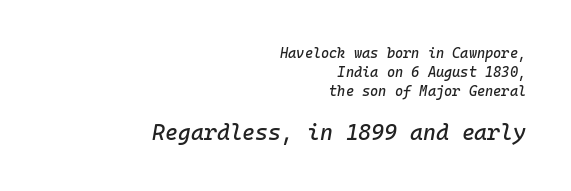
Italic? Definitely — the glyphs are oblique. The later block is typeset at a bigger size than the earlier block. Decoration check: the copy has no underline. The type is set solid horizontally, with unmodified tracking. A student would call this right alignment; a typographer would say flush right, rag left.
